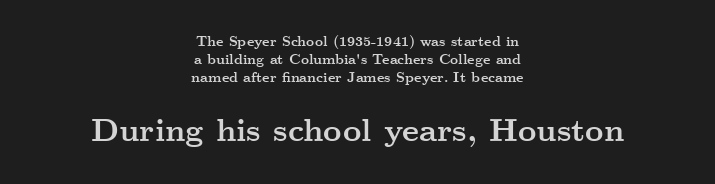
{"serif": "yes", "italic": "no", "bold": "yes", "weight": "semibold", "width": "wide", "stroke_contrast": "medium", "x_height": "small", "monospaced": "no", "underline": "no", "align": "center", "line_spacing": "normal", "line_spacing_ratio": 1.28, "letter_spacing": "normal", "letter_spacing_em": 0.0, "larger_block": "second", "size_ratio": 2.29, "glyph_px": 32}
